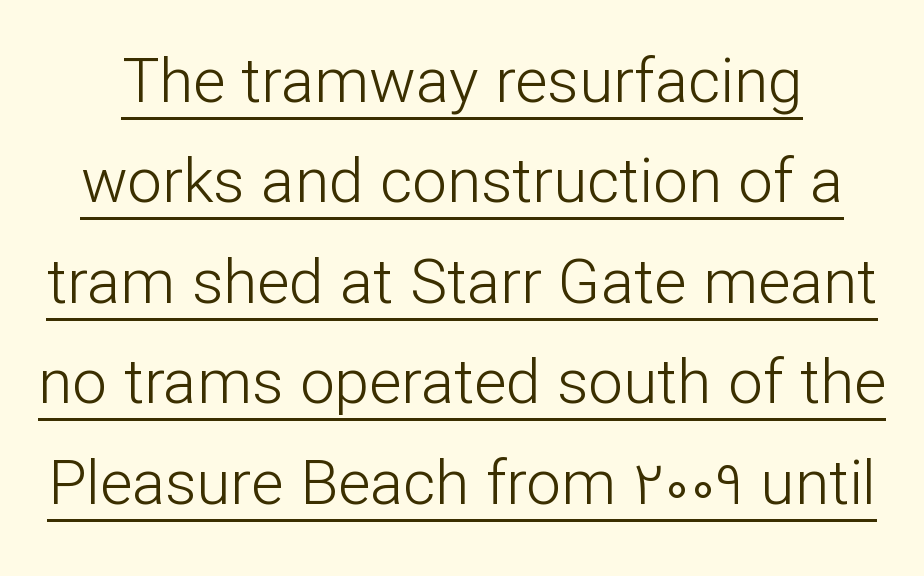
This sample keeps an unexceptional amount of space between lines. Characters remain perfectly vertical along every line. No extra ink here — the face is not bold. No feet cap the strokes, marking this as sans-serif type.
